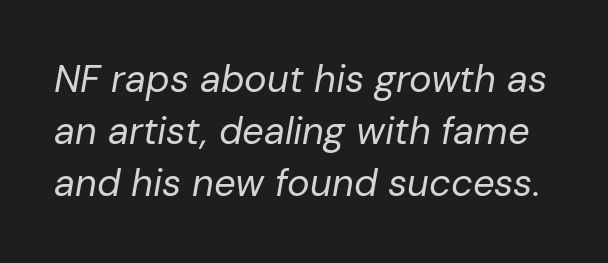
Q: Is the text bold? A: No.
Q: Is the text italic (slanted)? A: Yes, it leans right by about 10 degrees.
Q: Is the text underlined? A: No.
Q: Is the spacing between letters normal or unusually wide? A: Normal.
Q: Is the spacing between lines tight, normal or loose? A: Normal.
Q: Width (condensed, normal, or wide)? A: Normal.
Q: Stroke contrast? A: Low.
Q: x-height? A: Medium.
Q: Monospaced? A: No.
